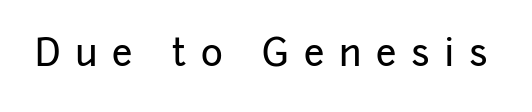
Each letter keeps its own natural width here, so spacing adapts to shape. Underline: absent. These lines have a slow, spaced-out rhythm from letter to letter. The lettering stays uniformly vertical, giving the passage a roman look. The characters display no serif detailing; their extremities are plain.
